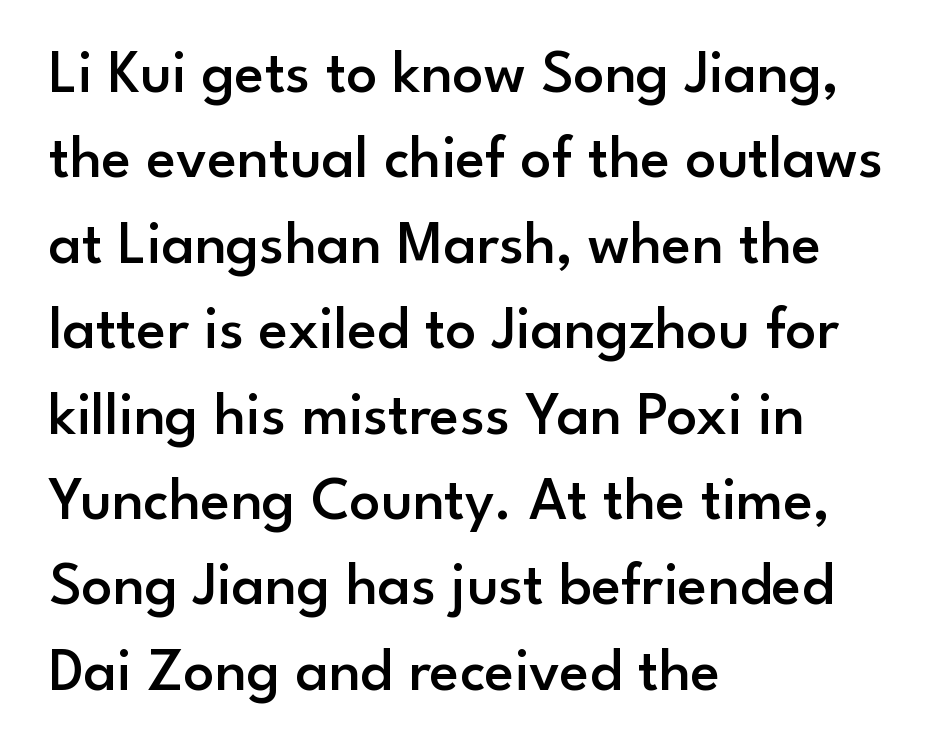
{"serif": "no", "italic": "no", "bold": "semi", "weight": "semibold", "width": "normal", "stroke_contrast": "low", "x_height": "small", "monospaced": "no", "underline": "no", "align": "left", "line_spacing": "normal", "line_spacing_ratio": 1.4, "letter_spacing": "normal", "letter_spacing_em": 0.0, "glyph_px": 61}
